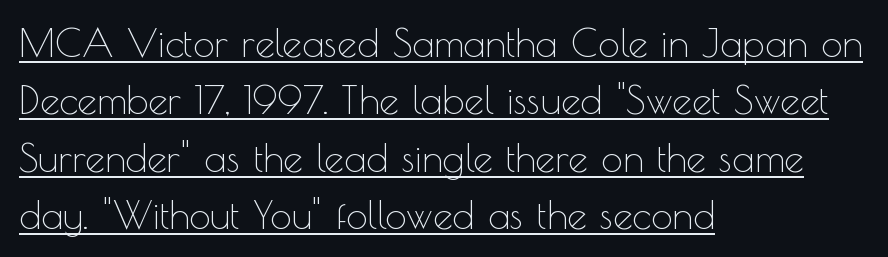
The image shows 39 px thin sans-serif type, upright; set left-aligned, normal line spacing (1.47x), normal letter spacing, underlined; a small x-height.
